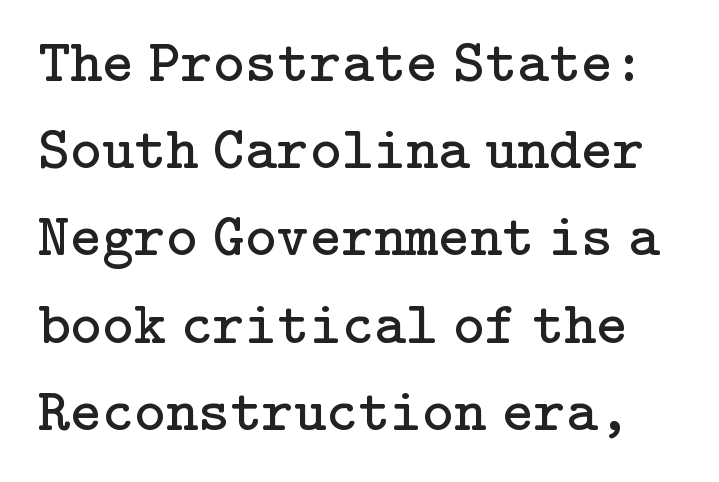
Characters remain perfectly vertical along every line. Nobody touched the tracking dial on this one. Notice how descenders clear the ascenders below comfortably — that's standard leading. A clean baseline with only descenders dipping below it. This is not heavy type; no bold has been used.
